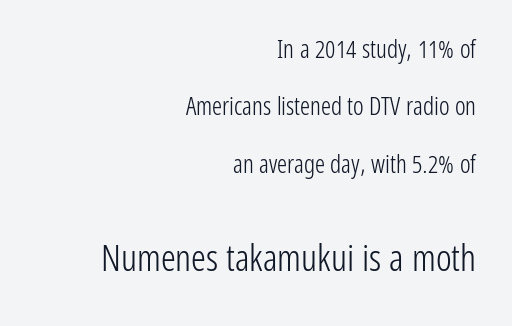
Q: Is the text bold? A: No.
Q: Is the text italic (slanted)? A: No, it is upright.
Q: Is the typeface a serif or a sans-serif typeface? A: Sans-serif.
Q: Is the text underlined? A: No.
Q: How is the paragraph aligned? A: Right-aligned.
Q: Is the spacing between letters normal or unusually wide? A: Normal.
Q: Is the spacing between lines tight, normal or loose? A: Loose.
Q: Which block of text is set in a larger size, the first (top) or the second (bottom)? A: The second (bottom) one.
Q: Width (condensed, normal, or wide)? A: Condensed.
Q: Stroke contrast? A: Low.
Q: x-height? A: Medium.
Q: Monospaced? A: No.
